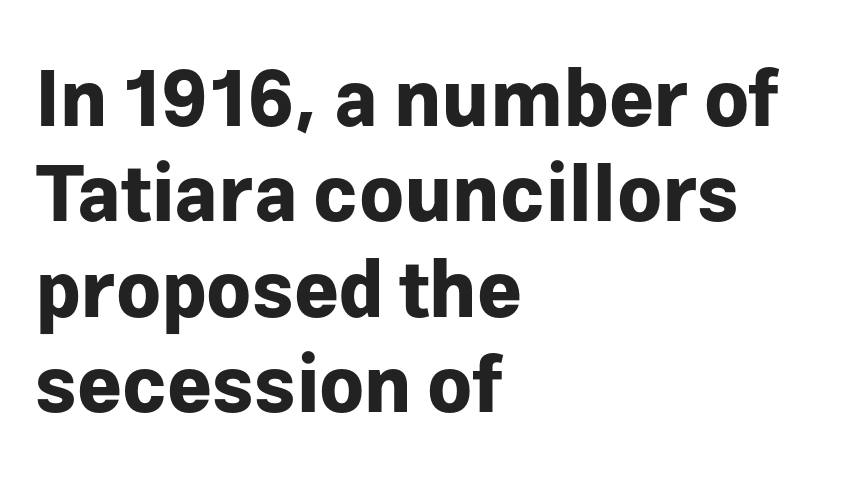
Q: Is the text bold? A: Yes.
Q: Is the text italic (slanted)? A: No, it is upright.
Q: Is the typeface a serif or a sans-serif typeface? A: Sans-serif.
Q: Is the text underlined? A: No.
Q: How is the paragraph aligned? A: Left-aligned.
Q: Is the spacing between letters normal or unusually wide? A: Normal.
Q: Width (condensed, normal, or wide)? A: Normal.
Q: Stroke contrast? A: Low.
Q: x-height? A: Medium.
Q: Monospaced? A: No.
